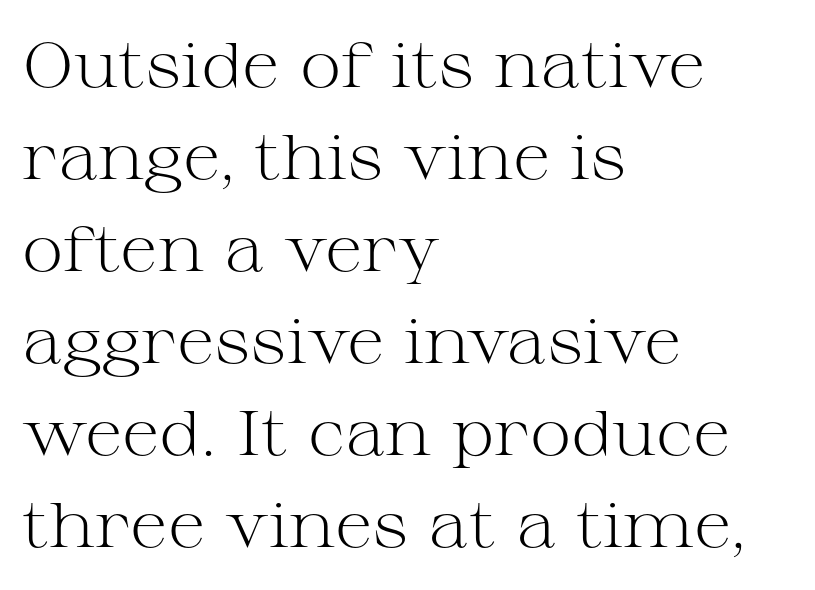
The image shows 63 px light, wide serif type, upright; set left-aligned, normal line spacing (1.46x), normal letter spacing, not underlined; medium stroke contrast and a medium x-height.
